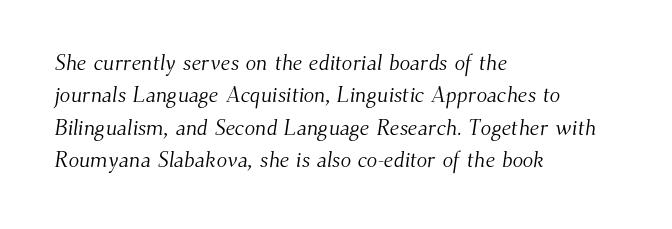
The image shows 22 px text type; set left-aligned, normal line spacing (1.47x), normal letter spacing, not underlined.
